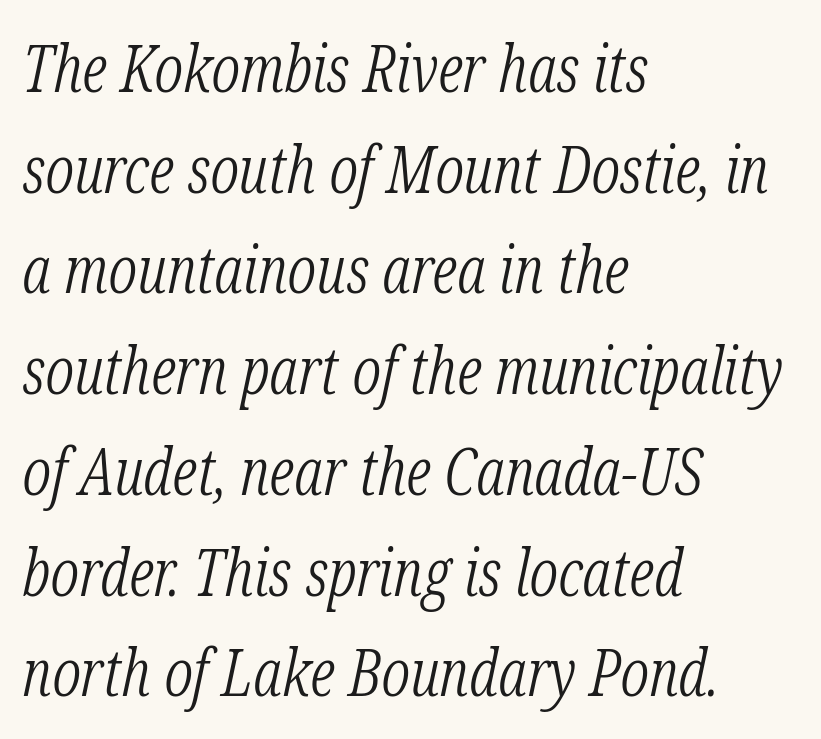
The image shows 65 px light, condensed serif type, italic (leaning right); set left-aligned, normal line spacing (1.55x), normal letter spacing, not underlined; low stroke contrast and a medium x-height.
